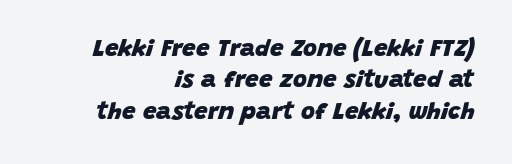
The image shows 24 px bold type, italic (leaning right); set right-aligned, normal line spacing (1.31x), normal letter spacing, not underlined.
